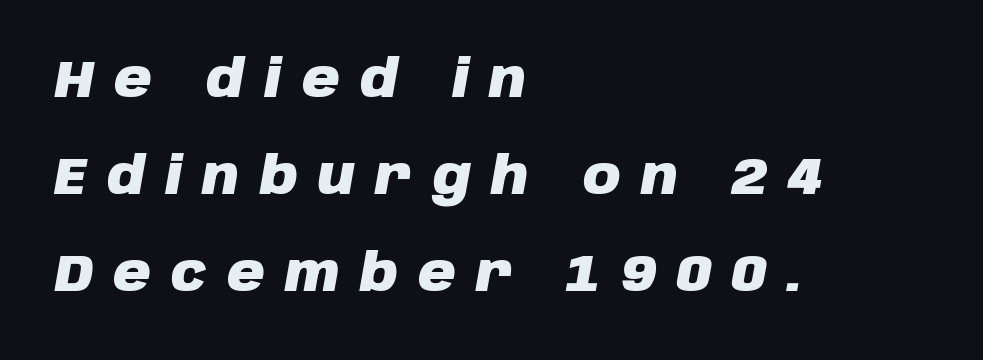
Looks like regular typesetting: each glyph gets only the width it needs. A typesetter would mark this as italic. Teacher's note: observe the even left margin — that is flush-left alignment. Words appear elongated and porous because spacing is wide. The typesetting leans heavy: a genuine bold. Letters rest on an invisible, unmarked baseline.
